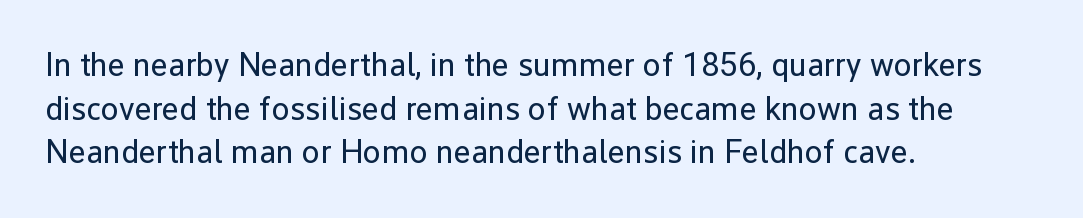
You could not count columns in this text — the font is proportionally spaced. These lines are set flush left with a ragged right edge. Ascenders rise straight up at ninety degrees. The passage shown stacks its lines at a standard gap. Bare-footed words on every line. Words appear dense and cohesive because spacing is normal.
